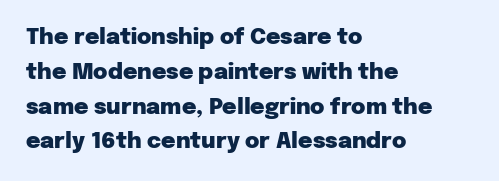
One-word summary of the alignment: left. Characters remain perfectly vertical along every line. Words float on clear page, feet unadorned. Look at the tracking — it's just the regular setting, nothing added.
